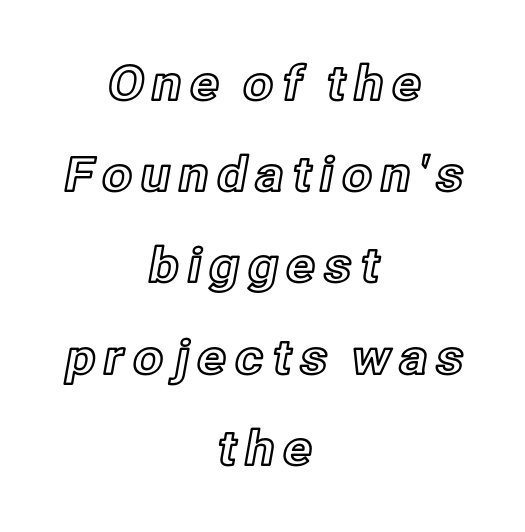
Do the characters align in a grid? No, the font is proportional. Summary of vertical rhythm: relaxed, with wide interline spacing. The glyphs are unaccompanied by any horizontal stroke below them. Visually the block forms a symmetrical silhouette, jagged on both flanks.
